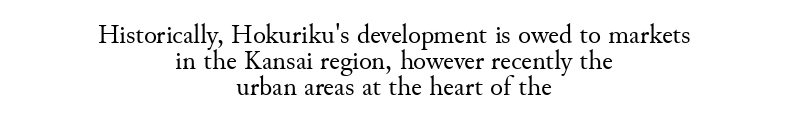
The image shows 27 px text type, upright; set centered, tight line spacing (0.96x), normal letter spacing, not underlined.
